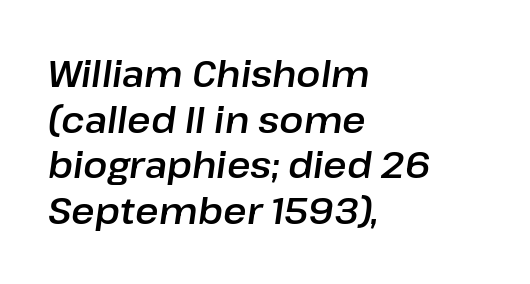
Q: Is the text italic (slanted)? A: Yes, it leans right by about 8 degrees.
Q: Is the text underlined? A: No.
Q: How is the paragraph aligned? A: Left-aligned.
Q: Is the spacing between letters normal or unusually wide? A: Normal.
Q: Is the spacing between lines tight, normal or loose? A: Normal.
Q: Width (condensed, normal, or wide)? A: Normal.
Q: Stroke contrast? A: Low.
Q: x-height? A: Medium.
Q: Monospaced? A: No.
